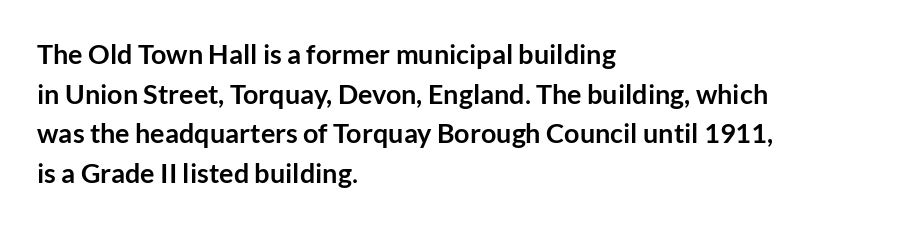
The glyphs are unaccompanied by any horizontal stroke below them. The characters look thick and weighty, a clear bold. Horizontally, the lines are justified to the leading edge only. Successive baselines arrive at the customary interval. Ordinary non-slanted type is in use.
